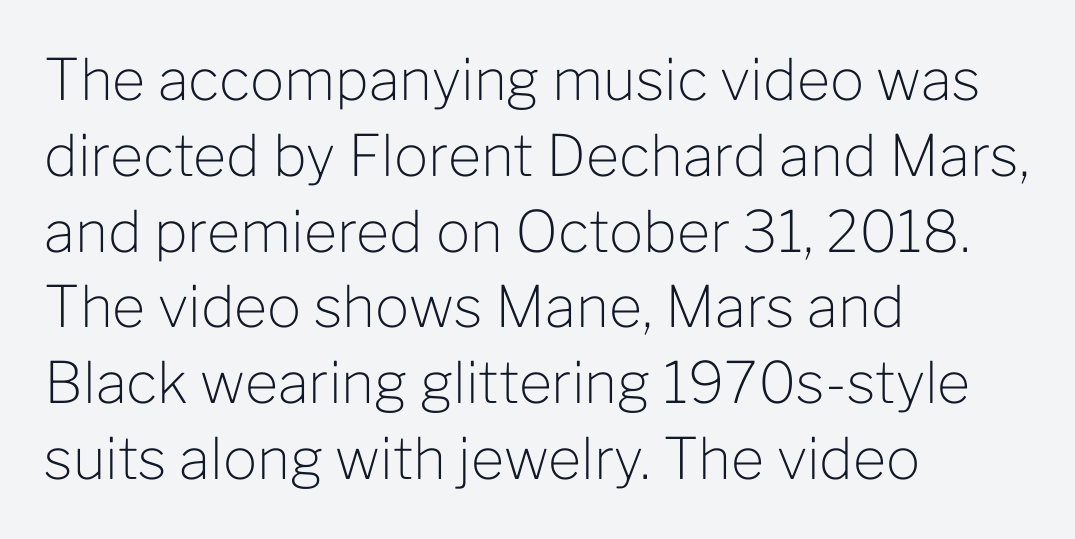
{"serif": "no", "italic": "no", "bold": "no", "weight": "light", "width": "normal", "stroke_contrast": "low", "x_height": "medium", "monospaced": "no", "underline": "no", "align": "left", "line_spacing": "normal", "line_spacing_ratio": 1.33, "letter_spacing": "normal", "letter_spacing_em": 0.0, "glyph_px": 57}
